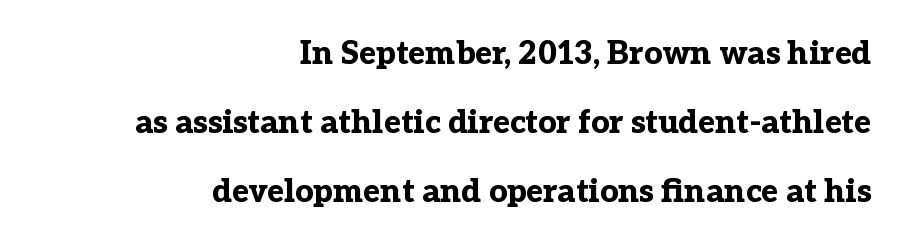
Q: Is the text bold? A: Yes.
Q: Is the text italic (slanted)? A: No, it is upright.
Q: Is the typeface a serif or a sans-serif typeface? A: Serif.
Q: Is the text underlined? A: No.
Q: How is the paragraph aligned? A: Right-aligned.
Q: Is the spacing between letters normal or unusually wide? A: Normal.
Q: Is the spacing between lines tight, normal or loose? A: Loose.
Q: Width (condensed, normal, or wide)? A: Normal.
Q: Stroke contrast? A: Low.
Q: x-height? A: Medium.
Q: Monospaced? A: No.
